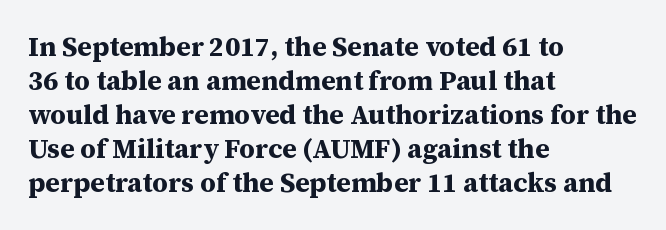
Q: Is the text bold? A: Yes.
Q: Is the text italic (slanted)? A: No, it is upright.
Q: Is the text underlined? A: No.
Q: How is the paragraph aligned? A: Left-aligned.
Q: Is the spacing between letters normal or unusually wide? A: Normal.
Q: Is the spacing between lines tight, normal or loose? A: Normal.
